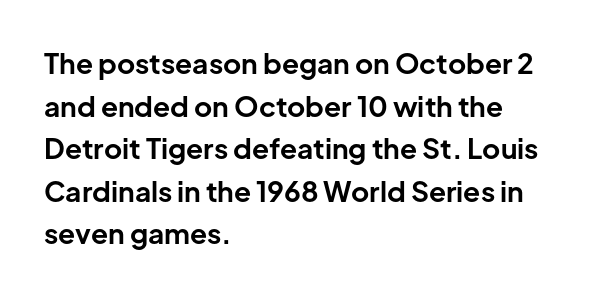
{"serif": "no", "italic": "no", "bold": "yes", "weight": "bold", "width": "normal", "stroke_contrast": "low", "x_height": "medium", "monospaced": "no", "underline": "no", "align": "left", "line_spacing": "normal", "line_spacing_ratio": 1.52, "letter_spacing": "normal", "letter_spacing_em": 0.0, "glyph_px": 28}
